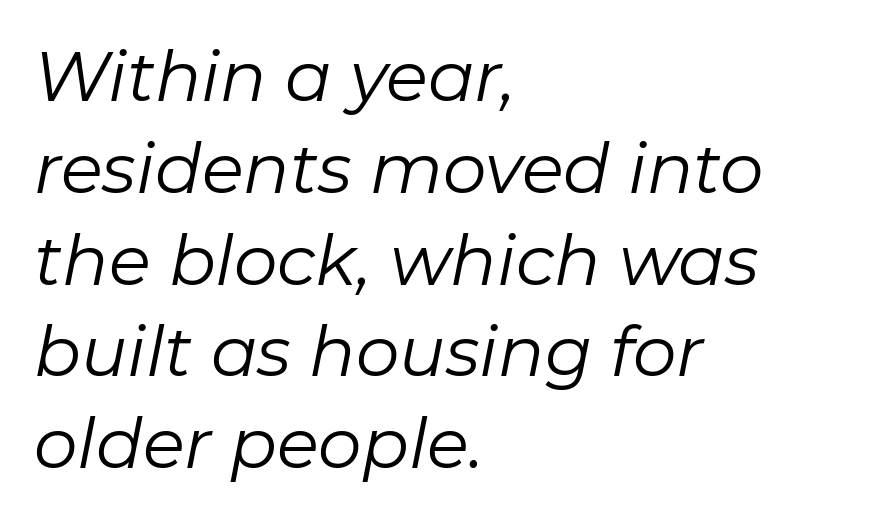
Q: Is the text bold? A: No.
Q: Is the text italic (slanted)? A: Yes, it leans right by about 11 degrees.
Q: Is the text underlined? A: No.
Q: How is the paragraph aligned? A: Left-aligned.
Q: Is the spacing between letters normal or unusually wide? A: Normal.
Q: Is the spacing between lines tight, normal or loose? A: Normal.
Q: Width (condensed, normal, or wide)? A: Normal.
Q: Stroke contrast? A: Low.
Q: x-height? A: Medium.
Q: Monospaced? A: No.
